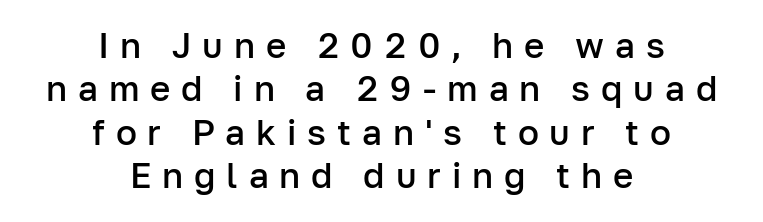
The font is running at a semibold setting, under full bold. Honestly, there is no underline to notice here at all. To sum up the face: it is a sans, with no serifs. These lines are rendered in a variable-pitch font.
